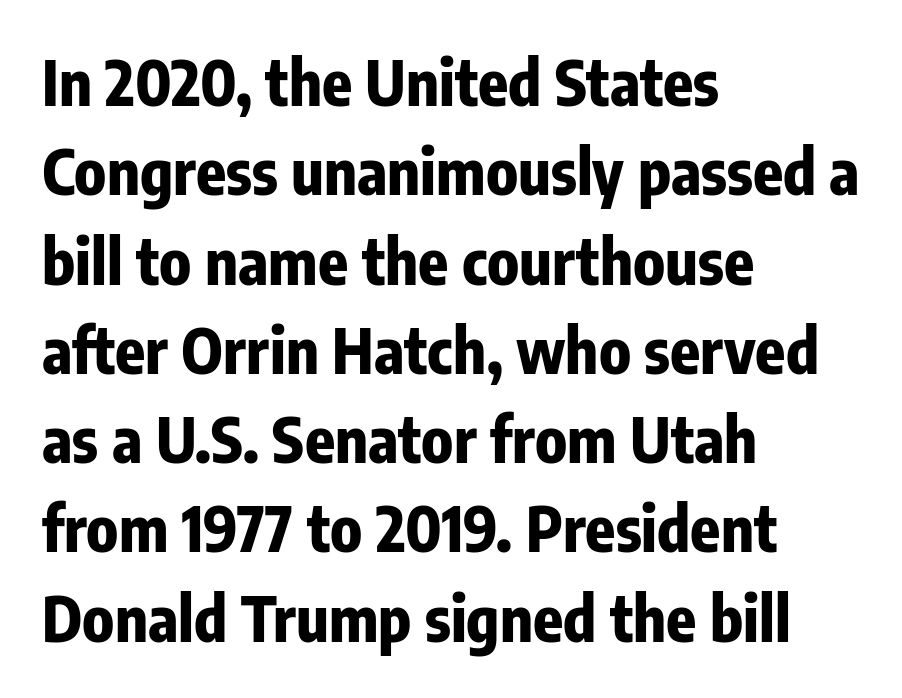
Q: Is the text bold? A: Yes.
Q: Is the text italic (slanted)? A: No, it is upright.
Q: Is the typeface a serif or a sans-serif typeface? A: Sans-serif.
Q: Is the text underlined? A: No.
Q: How is the paragraph aligned? A: Left-aligned.
Q: Is the spacing between letters normal or unusually wide? A: Normal.
Q: Is the spacing between lines tight, normal or loose? A: Normal.
Q: Width (condensed, normal, or wide)? A: Condensed.
Q: Stroke contrast? A: Low.
Q: x-height? A: Medium.
Q: Monospaced? A: No.
